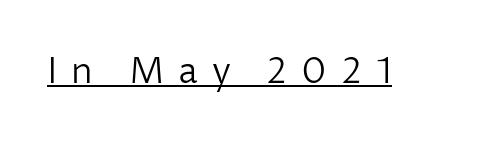
A typesetter would call this proportional, since set widths differ per character. The letterforms sit at book weight or below. The line texture is sparse and dotted thanks to wide tracking. Glance below the letters and you will spot a drawn line. Serifs: no, the terminals of the letterforms are clean. This sample uses an upright cut, with every glyph sitting square on the baseline.
